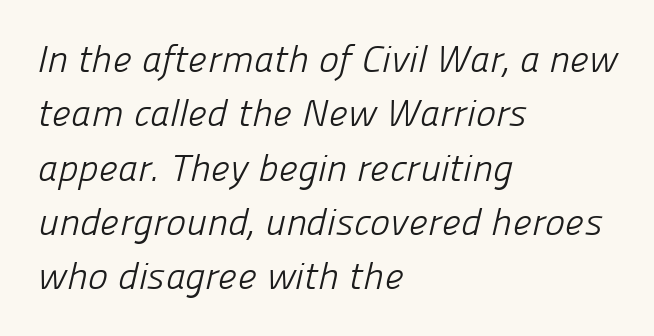
{"serif": "no", "bold": "no", "weight": "light", "width": "normal", "stroke_contrast": "low", "x_height": "medium", "monospaced": "no", "underline": "no", "align": "left", "line_spacing": "normal", "line_spacing_ratio": 1.43, "letter_spacing": "normal", "letter_spacing_em": 0.0, "glyph_px": 38}
